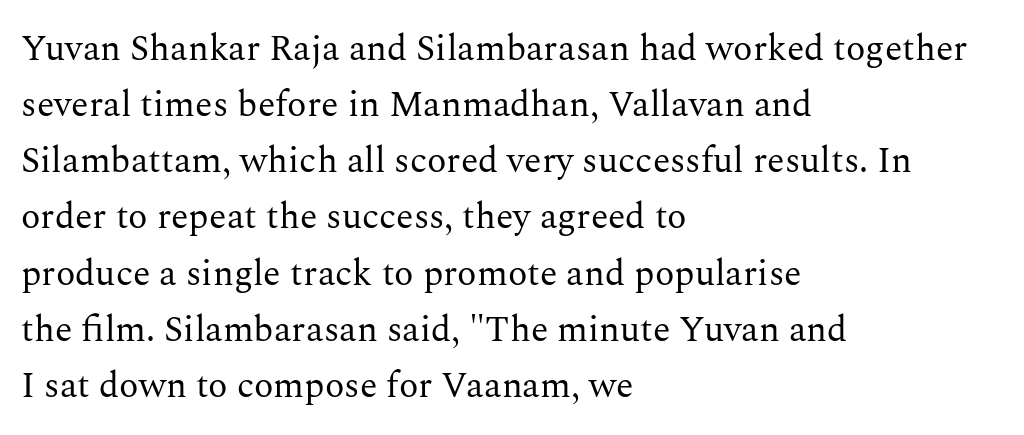
The image shows 36 px regular-weight serif type, upright; set left-aligned, normal line spacing (1.56x), normal letter spacing, not underlined; medium stroke contrast and a medium x-height.
